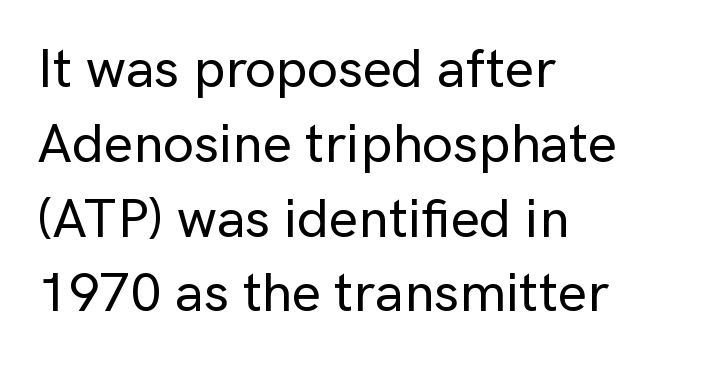
This block has exactly the height ordinary leading produces. Note: no serifs on the glyphs. All the whitespace from short lines collects on the right. Compared with typical body copy, the letter spacing here is the same. Is there any slant? The stems are plumb. Is this a fixed-width face? No — the glyphs have proportional, varying widths.
